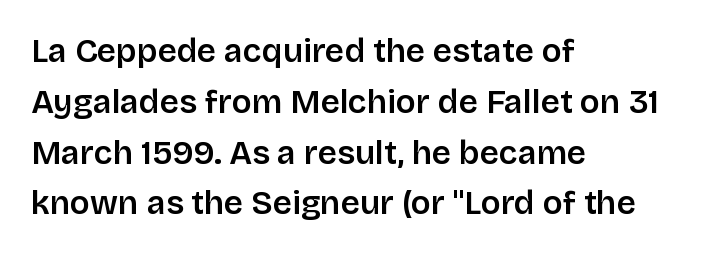
Q: Is the text bold? A: Semi-bold.
Q: Is the text italic (slanted)? A: No, it is upright.
Q: Is the typeface a serif or a sans-serif typeface? A: Sans-serif.
Q: Is the text underlined? A: No.
Q: How is the paragraph aligned? A: Left-aligned.
Q: Is the spacing between letters normal or unusually wide? A: Normal.
Q: Is the spacing between lines tight, normal or loose? A: Normal.
Q: Width (condensed, normal, or wide)? A: Normal.
Q: Stroke contrast? A: Low.
Q: x-height? A: Large.
Q: Monospaced? A: No.
